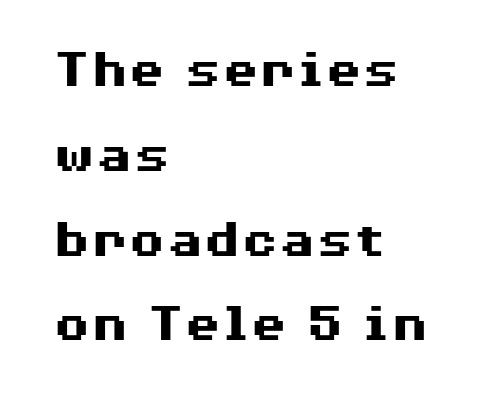
Q: Is the text bold? A: Yes.
Q: Is the text italic (slanted)? A: No, it is upright.
Q: Is the typeface a serif or a sans-serif typeface? A: Sans-serif.
Q: Is the text underlined? A: No.
Q: How is the paragraph aligned? A: Left-aligned.
Q: Is the spacing between letters normal or unusually wide? A: Normal.
Q: Is the spacing between lines tight, normal or loose? A: Normal.
Q: Width (condensed, normal, or wide)? A: Wide.
Q: Stroke contrast? A: Medium.
Q: x-height? A: Medium.
Q: Monospaced? A: No.
